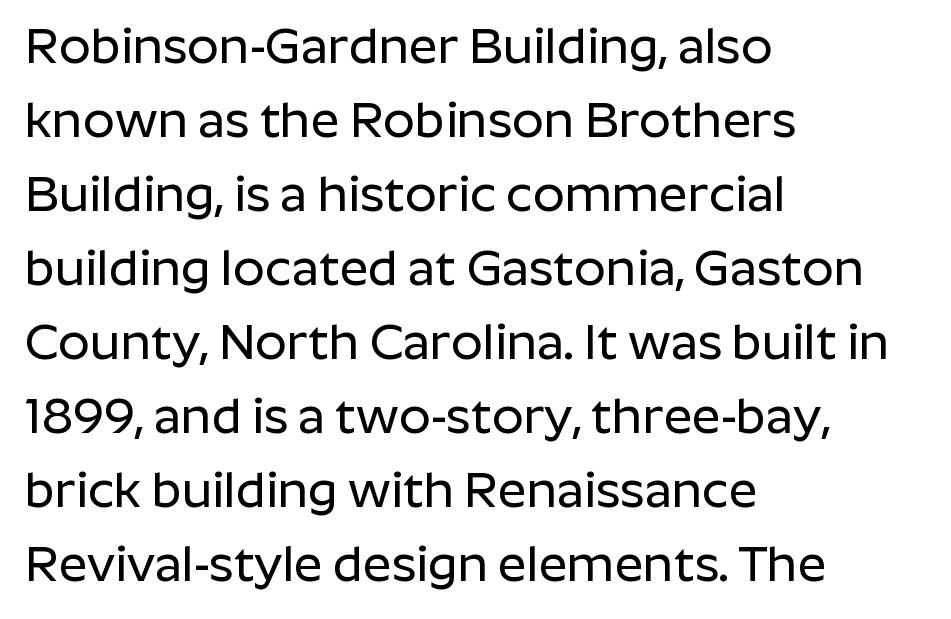
{"serif": "no", "italic": "no", "width": "normal", "stroke_contrast": "low", "x_height": "medium", "monospaced": "no", "underline": "no", "align": "left", "line_spacing": "normal", "line_spacing_ratio": 1.48, "letter_spacing": "normal", "letter_spacing_em": 0.0, "glyph_px": 50}
